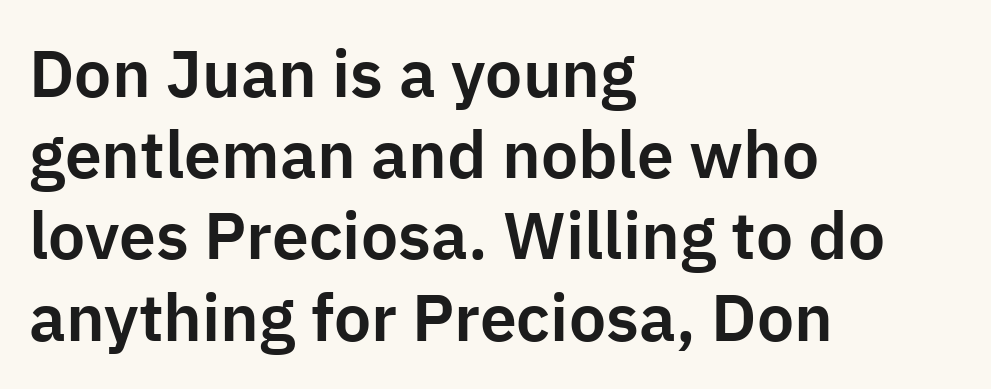
The image shows 66 px sans-serif type, upright; set left-aligned, line spacing 1.23x, normal letter spacing, not underlined; low stroke contrast and a medium x-height.
